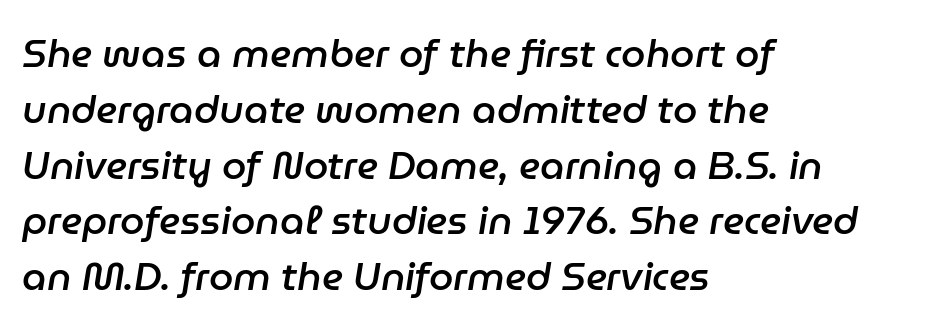
Q: Is the text bold? A: Semi-bold.
Q: Is the text italic (slanted)? A: Yes, it leans right by about 9 degrees.
Q: Is the text underlined? A: No.
Q: How is the paragraph aligned? A: Left-aligned.
Q: Is the spacing between letters normal or unusually wide? A: Normal.
Q: Is the spacing between lines tight, normal or loose? A: Normal.
Q: Width (condensed, normal, or wide)? A: Normal.
Q: Stroke contrast? A: Low.
Q: x-height? A: Medium.
Q: Monospaced? A: No.
